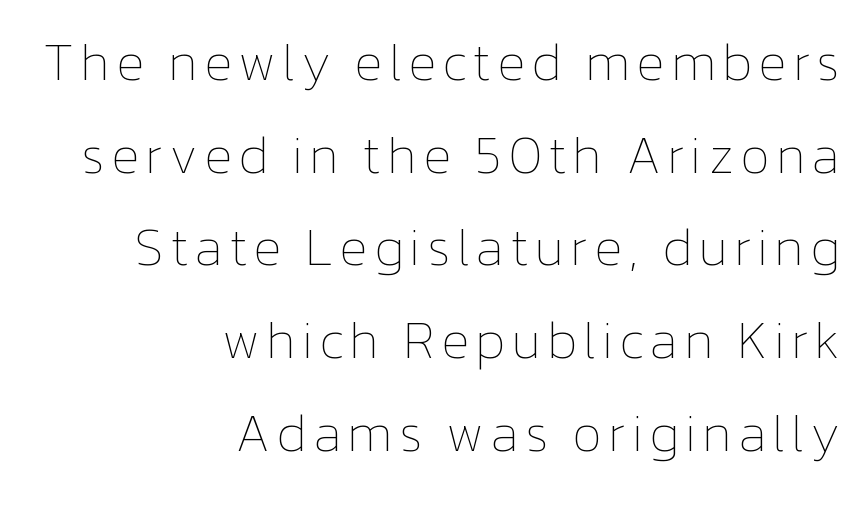
Q: Is the text bold? A: No.
Q: Is the text italic (slanted)? A: No, it is upright.
Q: Is the text underlined? A: No.
Q: How is the paragraph aligned? A: Right-aligned.
Q: Width (condensed, normal, or wide)? A: Normal.
Q: Stroke contrast? A: Low.
Q: x-height? A: Medium.
Q: Monospaced? A: No.
